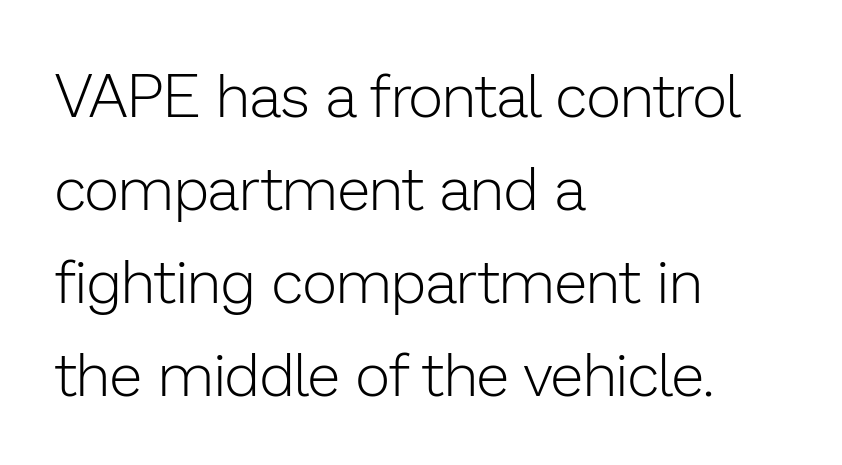
Q: Is the text bold? A: No.
Q: Is the text italic (slanted)? A: No, it is upright.
Q: Is the typeface a serif or a sans-serif typeface? A: Sans-serif.
Q: Is the text underlined? A: No.
Q: How is the paragraph aligned? A: Left-aligned.
Q: Is the spacing between letters normal or unusually wide? A: Normal.
Q: Is the spacing between lines tight, normal or loose? A: Normal.
Q: Width (condensed, normal, or wide)? A: Normal.
Q: Stroke contrast? A: Low.
Q: x-height? A: Medium.
Q: Monospaced? A: No.
